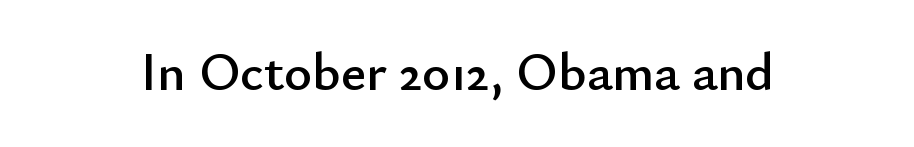
The image shows 53 px sans-serif type, upright; set normal letter spacing, not underlined; low stroke contrast and a small x-height.
